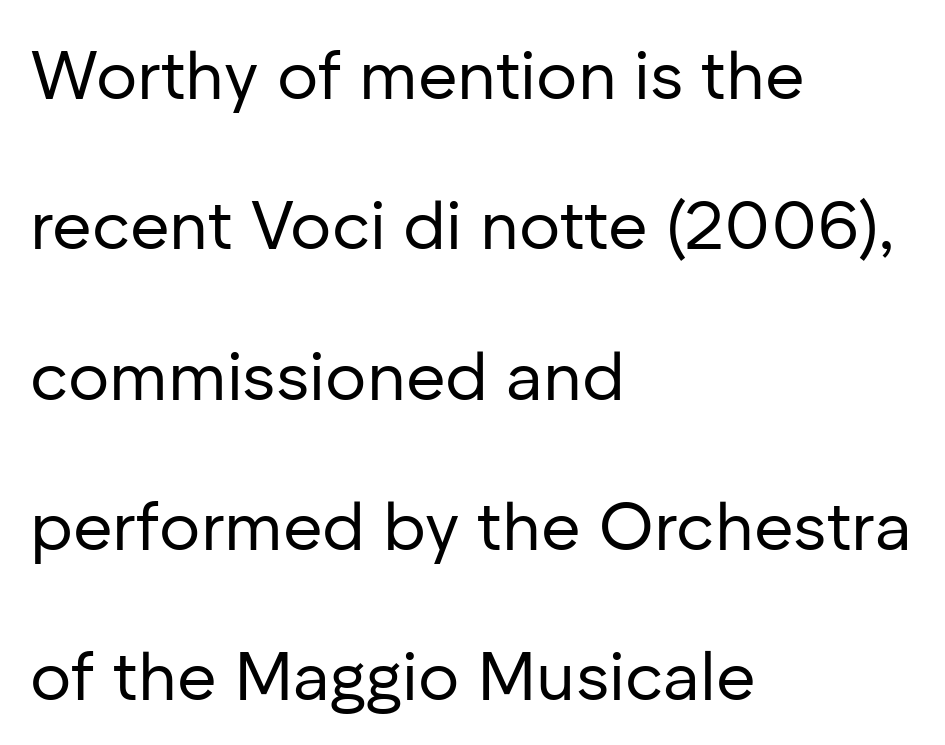
The image shows 68 px regular-weight sans-serif type, upright; set left-aligned, loose line spacing (2.21x), normal letter spacing, not underlined; low stroke contrast and a medium x-height.
